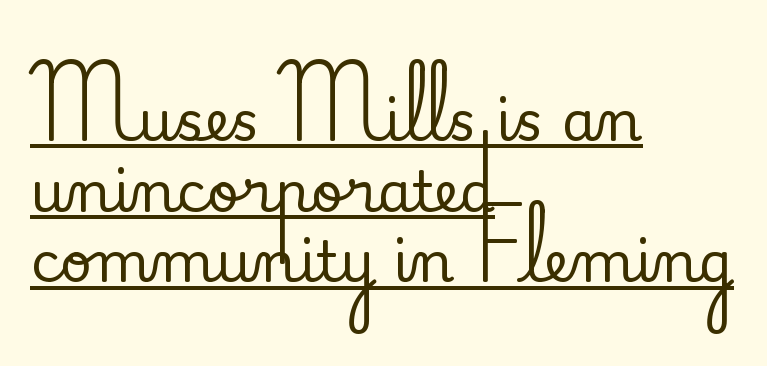
{"serif": "yes", "italic": "no", "width": "normal", "stroke_contrast": "medium", "x_height": "small", "monospaced": "no", "underline": "yes", "align": "left", "line_spacing": "normal", "line_spacing_ratio": 1.26, "letter_spacing": "normal", "letter_spacing_em": 0.0, "glyph_px": 56}
